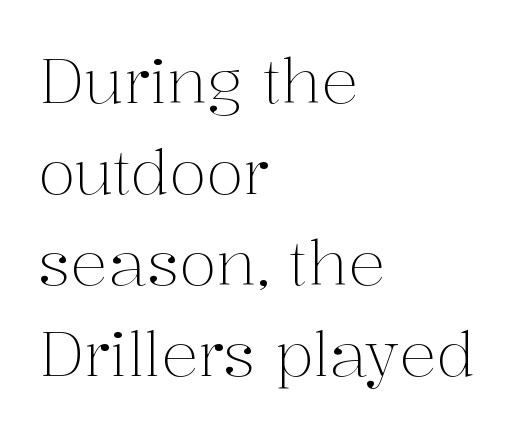
Q: Is the text bold? A: No.
Q: Is the text italic (slanted)? A: No, it is upright.
Q: Is the typeface a serif or a sans-serif typeface? A: Serif.
Q: Is the text underlined? A: No.
Q: How is the paragraph aligned? A: Left-aligned.
Q: Is the spacing between letters normal or unusually wide? A: Normal.
Q: Is the spacing between lines tight, normal or loose? A: Normal.
Q: Width (condensed, normal, or wide)? A: Normal.
Q: Stroke contrast? A: Medium.
Q: x-height? A: Medium.
Q: Monospaced? A: No.
